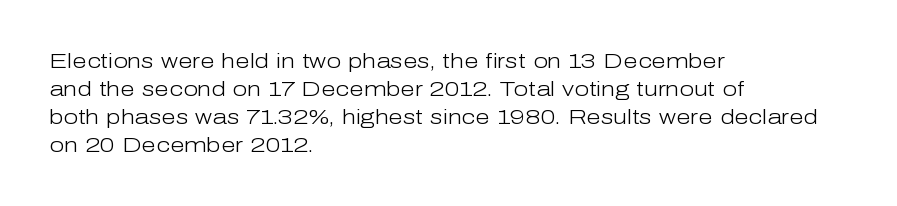
{"italic": "no", "bold": "no", "underline": "no", "align": "left", "line_spacing": "normal", "line_spacing_ratio": 1.33, "letter_spacing": "normal", "letter_spacing_em": 0.0, "glyph_px": 21}
